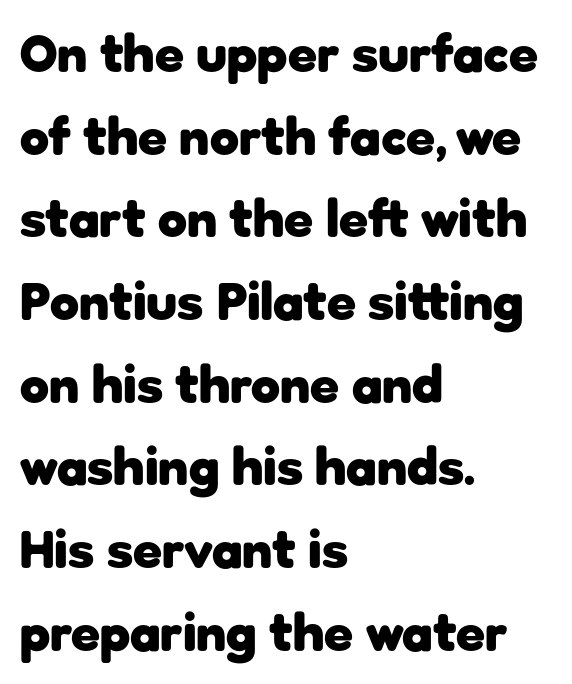
The image shows 53 px heavy sans-serif type, upright; set left-aligned, normal line spacing (1.56x), normal letter spacing, not underlined; low stroke contrast and a medium x-height.
